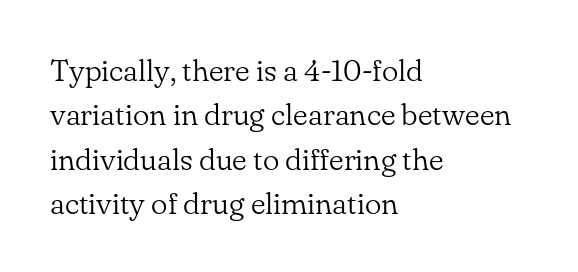
Each row of text sits above clean, open space. Does extra space separate the letters? No, they use regular spacing. The space between consecutive lines is moderate. Looks like regular typesetting: each glyph gets only the width it needs.
